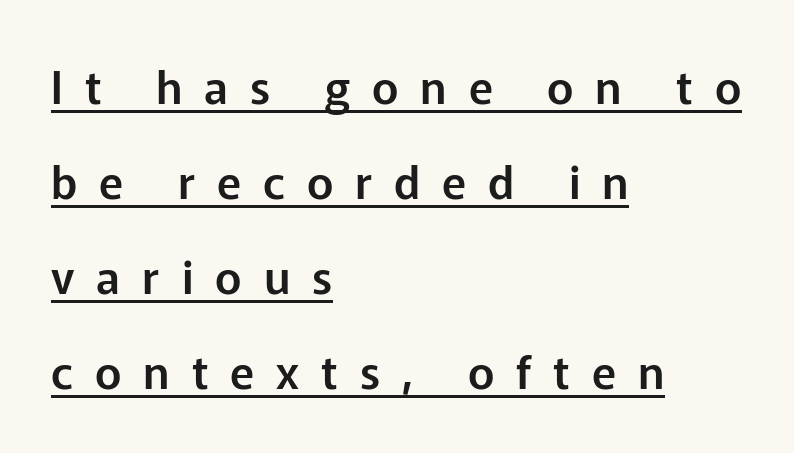
Q: Is the text italic (slanted)? A: No, it is upright.
Q: Is the typeface a serif or a sans-serif typeface? A: Sans-serif.
Q: Is the text underlined? A: Yes.
Q: How is the paragraph aligned? A: Left-aligned.
Q: Is the spacing between letters normal or unusually wide? A: Unusually wide.
Q: Is the spacing between lines tight, normal or loose? A: Loose.
Q: Width (condensed, normal, or wide)? A: Normal.
Q: Stroke contrast? A: Low.
Q: x-height? A: Medium.
Q: Monospaced? A: No.
